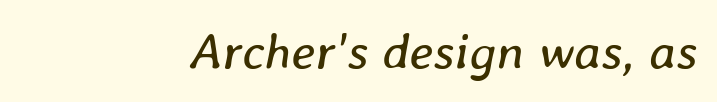
{"italic": "yes", "lean": "right", "slant_degrees": 8, "bold": "no", "weight": "regular", "width": "normal", "stroke_contrast": "low", "x_height": "medium", "monospaced": "no", "underline": "no", "letter_spacing": "normal", "letter_spacing_em": 0.0, "glyph_px": 51}
